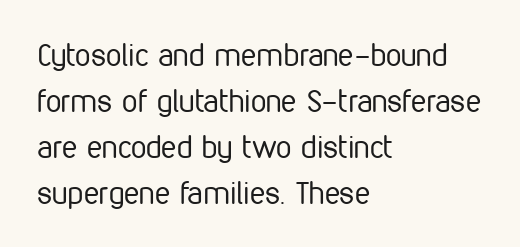
{"serif": "no", "italic": "no", "bold": "no", "weight": "regular", "width": "condensed", "stroke_contrast": "low", "x_height": "medium", "monospaced": "no", "underline": "no", "align": "left", "line_spacing": "normal", "line_spacing_ratio": 1.48, "letter_spacing": "normal", "letter_spacing_em": 0.0, "glyph_px": 31}
